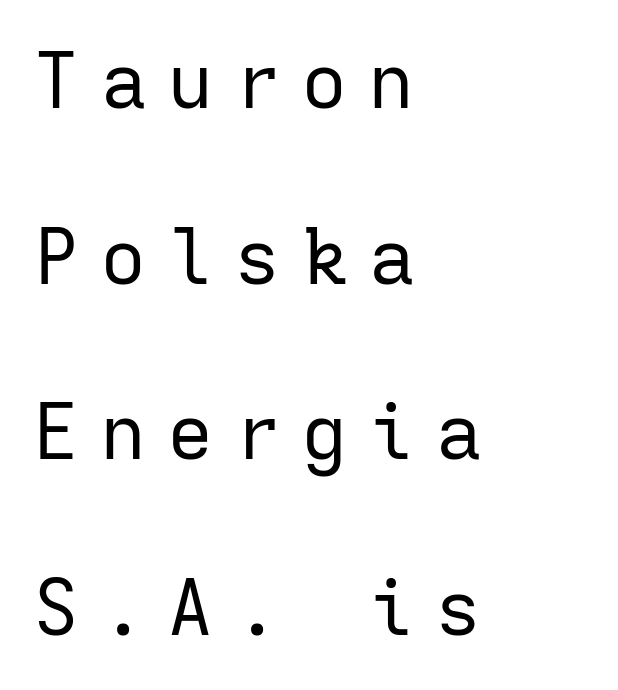
The setting favours the left margin, as ordinary paragraphs usually do. Looks like terminal output: every glyph gets an equal slot. The space between consecutive lines is lavish. Think standard paragraph weight, or any step lighter than that.
